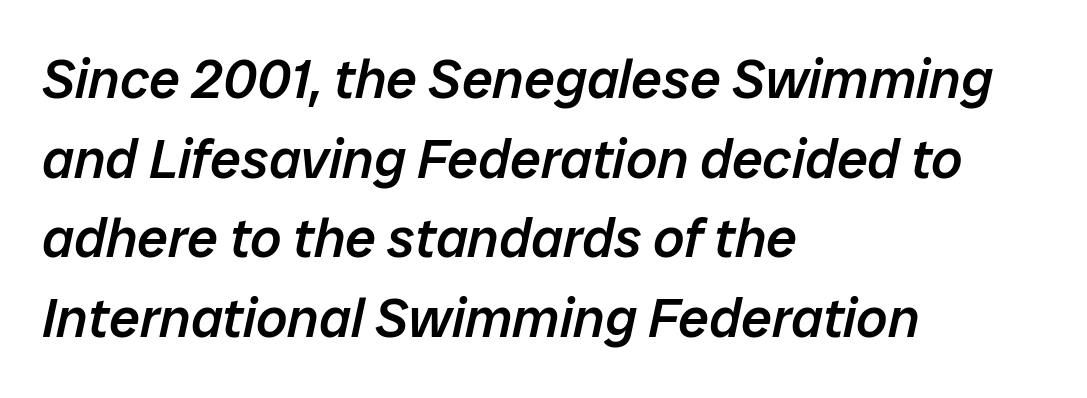
Rendered with sloped, italic letterforms. The strokes are fattened partway — semibold, not bold. The specimen omits any rule beneath the text block's lines. The block of text has a typical density, with ordinary space between rows. This rendering leaves character spacing at its baseline value. These lines are set flush left with a ragged right edge.
